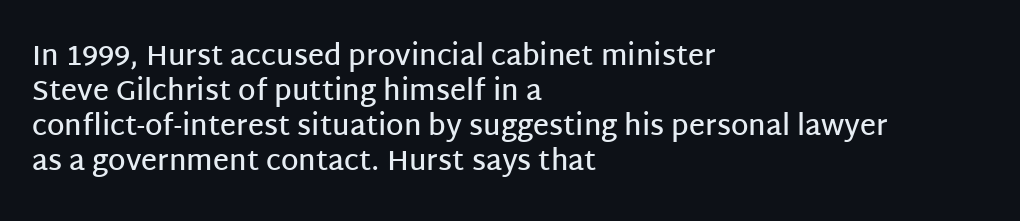
The image shows 28 px semibold sans-serif type, upright; set left-aligned, normal line spacing (1.25x), normal letter spacing, not underlined; low stroke contrast and a large x-height.
